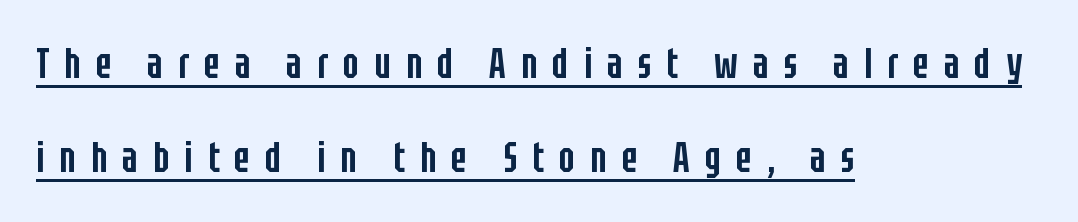
The image shows 42 px semibold, condensed sans-serif type, upright; set left-aligned, loose line spacing (2.24x), unusually wide letter spacing (+0.36 em), underlined; low stroke contrast and a large x-height.
